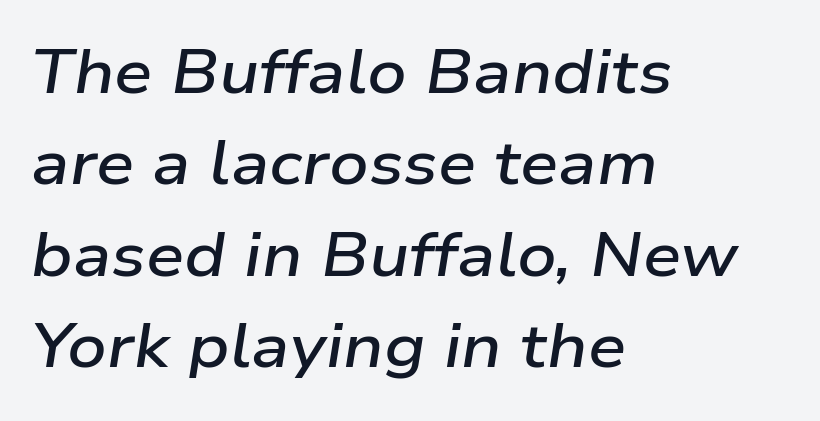
{"italic": "yes", "lean": "right", "slant_degrees": 9, "bold": "semi", "weight": "semibold", "width": "wide", "stroke_contrast": "low", "x_height": "medium", "monospaced": "no", "underline": "no", "align": "left", "line_spacing": "normal", "line_spacing_ratio": 1.5, "letter_spacing": "normal", "letter_spacing_em": 0.0, "glyph_px": 61}
